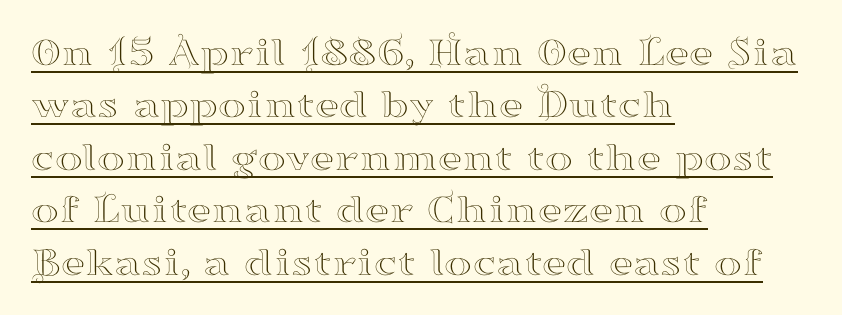
Q: Is the text italic (slanted)? A: No, it is upright.
Q: Is the typeface a serif or a sans-serif typeface? A: Serif.
Q: Is the text underlined? A: Yes.
Q: How is the paragraph aligned? A: Left-aligned.
Q: Is the spacing between letters normal or unusually wide? A: Normal.
Q: Is the spacing between lines tight, normal or loose? A: Normal.
Q: Width (condensed, normal, or wide)? A: Wide.
Q: Stroke contrast? A: High.
Q: x-height? A: Small.
Q: Monospaced? A: No.
